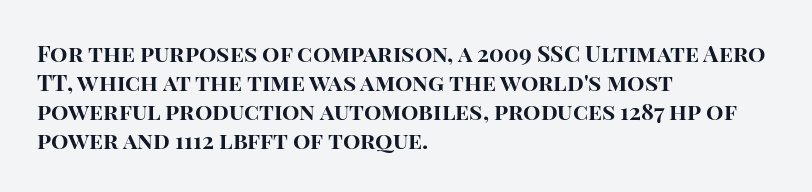
Q: Is the text bold? A: Yes.
Q: Is the text italic (slanted)? A: No, it is upright.
Q: Is the text underlined? A: No.
Q: How is the paragraph aligned? A: Left-aligned.
Q: Is the spacing between letters normal or unusually wide? A: Normal.
Q: Is the spacing between lines tight, normal or loose? A: Normal.
